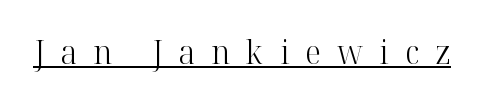
Q: Is the text bold? A: No.
Q: Is the text italic (slanted)? A: No, it is upright.
Q: Is the typeface a serif or a sans-serif typeface? A: Serif.
Q: Is the text underlined? A: Yes.
Q: Is the spacing between letters normal or unusually wide? A: Unusually wide.
Q: Width (condensed, normal, or wide)? A: Normal.
Q: Stroke contrast? A: High.
Q: x-height? A: Medium.
Q: Monospaced? A: No.
